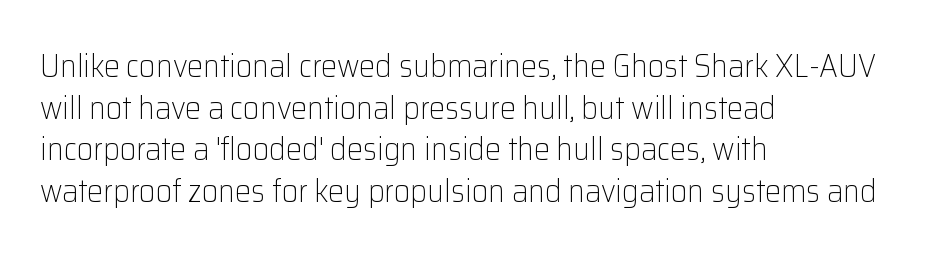
The image shows 32 px light sans-serif type, upright; set left-aligned, normal line spacing (1.3x), normal letter spacing, not underlined; low stroke contrast and a medium x-height.
